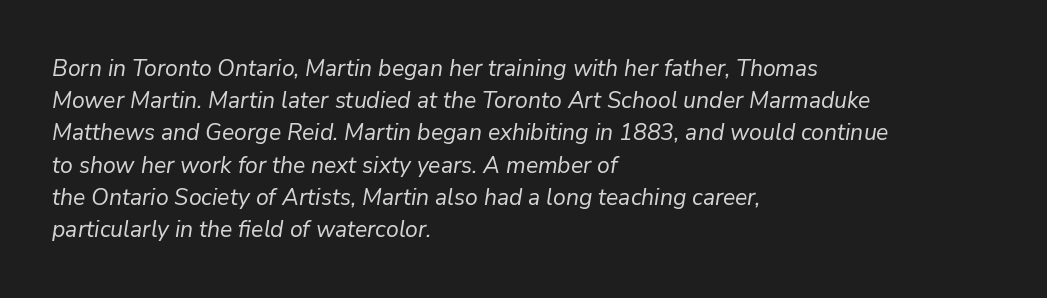
The image shows 23 px text type, italic (leaning right); set left-aligned, normal line spacing (1.4x), normal letter spacing, not underlined.
